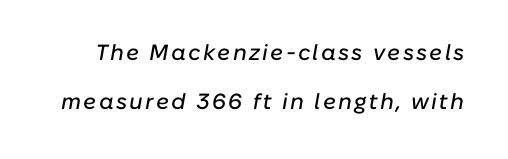
Successive baselines arrive slowly, with a big drop between each. Underlining? Definitely not there. Notice how the stems are inclined rather than vertical — that's the hallmark of italics.
